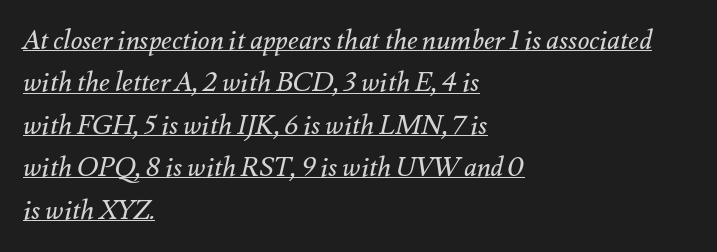
Q: Is the text bold? A: No.
Q: Is the text italic (slanted)? A: Yes, it leans right by about 12 degrees.
Q: Is the text underlined? A: Yes.
Q: How is the paragraph aligned? A: Left-aligned.
Q: Is the spacing between letters normal or unusually wide? A: Normal.
Q: Is the spacing between lines tight, normal or loose? A: Normal.
